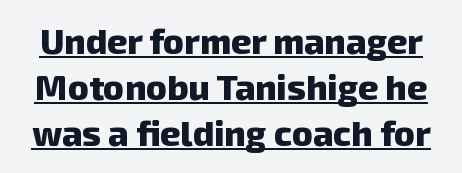
{"serif": "no", "bold": "yes", "weight": "heavy", "width": "normal", "stroke_contrast": "low", "x_height": "medium", "monospaced": "no", "underline": "yes", "line_spacing": "normal", "line_spacing_ratio": 1.31, "letter_spacing": "normal", "letter_spacing_em": 0.0, "glyph_px": 35}
